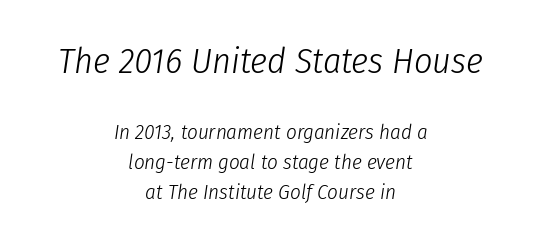
Q: Is the text bold? A: No.
Q: Is the text italic (slanted)? A: Yes, it leans right by about 8 degrees.
Q: Is the text underlined? A: No.
Q: How is the paragraph aligned? A: Centered.
Q: Is the spacing between letters normal or unusually wide? A: Normal.
Q: Is the spacing between lines tight, normal or loose? A: Normal.
Q: Which block of text is set in a larger size, the first (top) or the second (bottom)? A: The first (top) one.
Q: Width (condensed, normal, or wide)? A: Condensed.
Q: Stroke contrast? A: Low.
Q: x-height? A: Medium.
Q: Monospaced? A: No.
